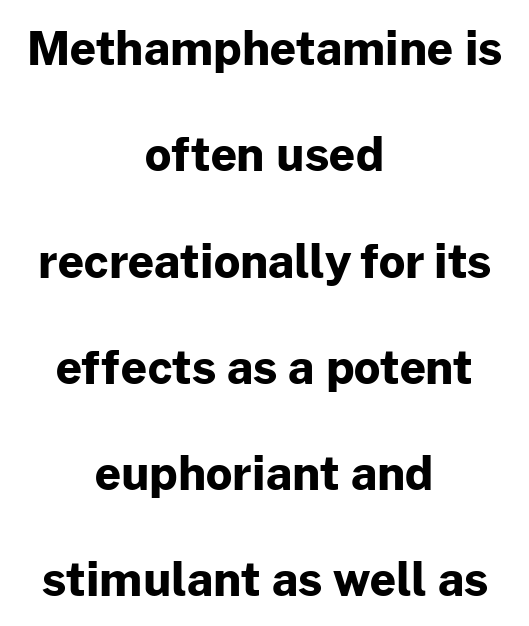
Q: Is the text bold? A: Yes.
Q: Is the text italic (slanted)? A: No, it is upright.
Q: Is the typeface a serif or a sans-serif typeface? A: Sans-serif.
Q: Is the text underlined? A: No.
Q: How is the paragraph aligned? A: Centered.
Q: Is the spacing between letters normal or unusually wide? A: Normal.
Q: Is the spacing between lines tight, normal or loose? A: Loose.
Q: Width (condensed, normal, or wide)? A: Normal.
Q: Stroke contrast? A: Low.
Q: x-height? A: Medium.
Q: Monospaced? A: No.
